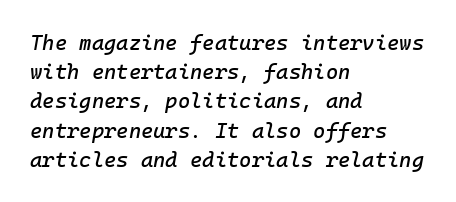
Q: Is the text italic (slanted)? A: Yes, it leans right by about 10 degrees.
Q: Is the text underlined? A: No.
Q: How is the paragraph aligned? A: Left-aligned.
Q: Is the spacing between letters normal or unusually wide? A: Normal.
Q: Is the spacing between lines tight, normal or loose? A: Normal.
